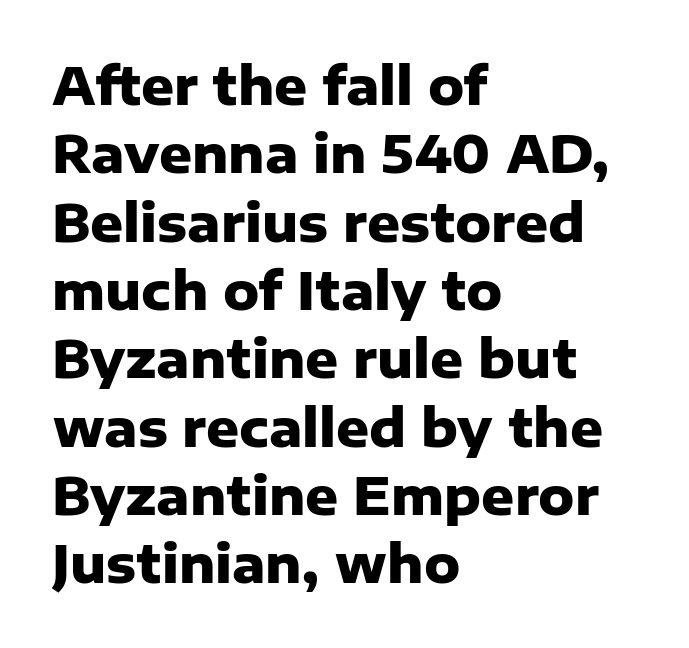
Q: Is the text bold? A: Yes.
Q: Is the text italic (slanted)? A: No, it is upright.
Q: Is the typeface a serif or a sans-serif typeface? A: Sans-serif.
Q: Is the text underlined? A: No.
Q: How is the paragraph aligned? A: Left-aligned.
Q: Is the spacing between letters normal or unusually wide? A: Normal.
Q: Is the spacing between lines tight, normal or loose? A: Normal.
Q: Width (condensed, normal, or wide)? A: Normal.
Q: Stroke contrast? A: Low.
Q: x-height? A: Medium.
Q: Monospaced? A: No.
